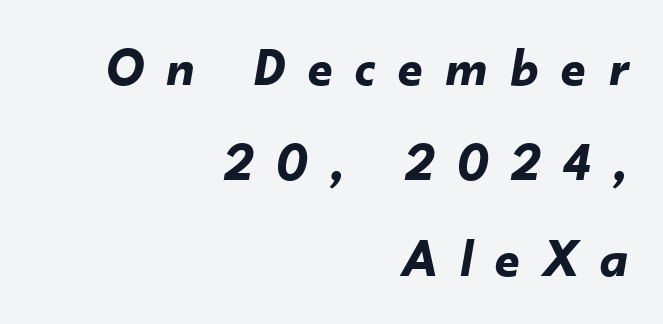
The image shows 53 px bold type, italic (leaning right); set right-aligned, line spacing 1.8x, unusually wide letter spacing (+0.43 em), not underlined; low stroke contrast and a small x-height.
